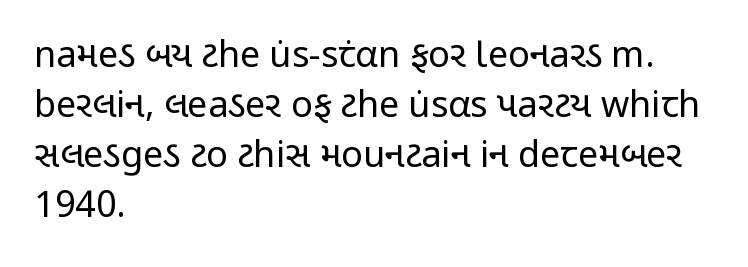
{"serif": "no", "italic": "no", "bold": "no", "weight": "regular", "width": "condensed", "stroke_contrast": "low", "x_height": "medium", "monospaced": "no", "underline": "no", "align": "left", "line_spacing": "normal", "line_spacing_ratio": 1.39, "letter_spacing": "normal", "letter_spacing_em": 0.0, "glyph_px": 36}
